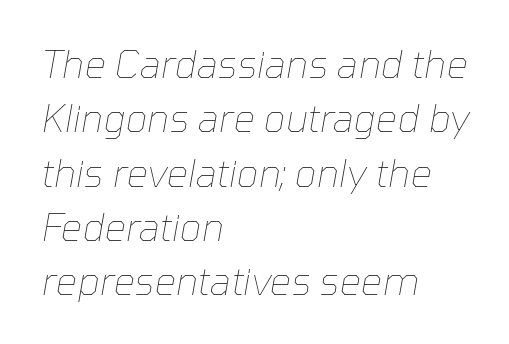
{"italic": "yes", "lean": "right", "slant_degrees": 10, "bold": "no", "weight": "thin", "width": "normal", "stroke_contrast": "low", "x_height": "medium", "monospaced": "no", "underline": "no", "align": "left", "line_spacing": "normal", "line_spacing_ratio": 1.43, "letter_spacing": "normal", "letter_spacing_em": 0.0, "glyph_px": 38}
